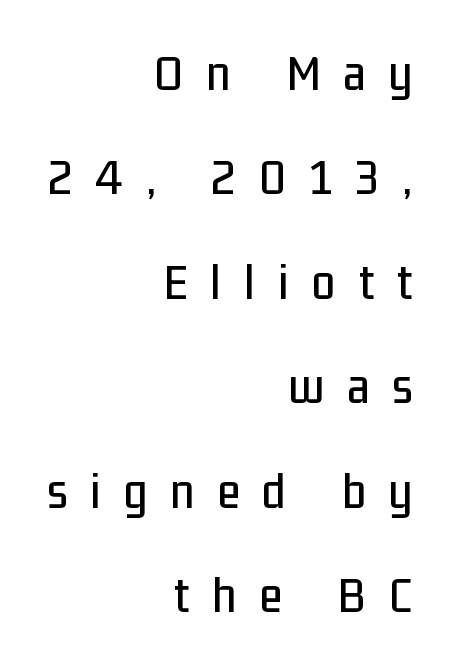
{"serif": "no", "italic": "no", "width": "condensed", "stroke_contrast": "low", "x_height": "medium", "monospaced": "no", "underline": "no", "align": "right", "line_spacing": "loose", "line_spacing_ratio": 1.97, "letter_spacing": "wide", "letter_spacing_em": 0.43, "glyph_px": 53}
